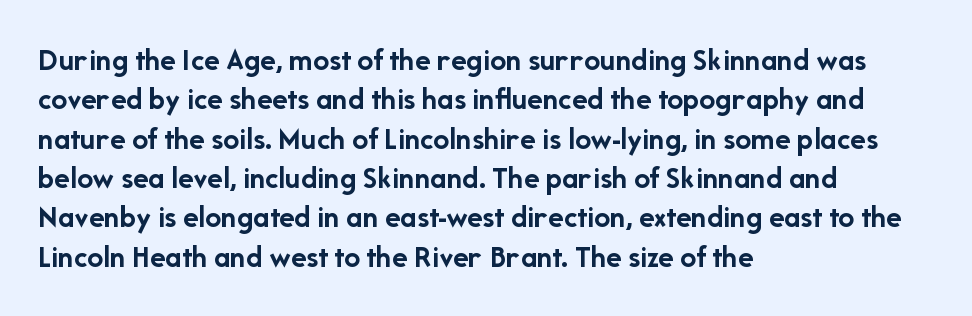
Q: Is the text bold? A: Yes.
Q: Is the text italic (slanted)? A: No, it is upright.
Q: Is the typeface a serif or a sans-serif typeface? A: Sans-serif.
Q: Is the text underlined? A: No.
Q: How is the paragraph aligned? A: Left-aligned.
Q: Is the spacing between letters normal or unusually wide? A: Normal.
Q: Width (condensed, normal, or wide)? A: Normal.
Q: Stroke contrast? A: Low.
Q: x-height? A: Medium.
Q: Monospaced? A: No.
